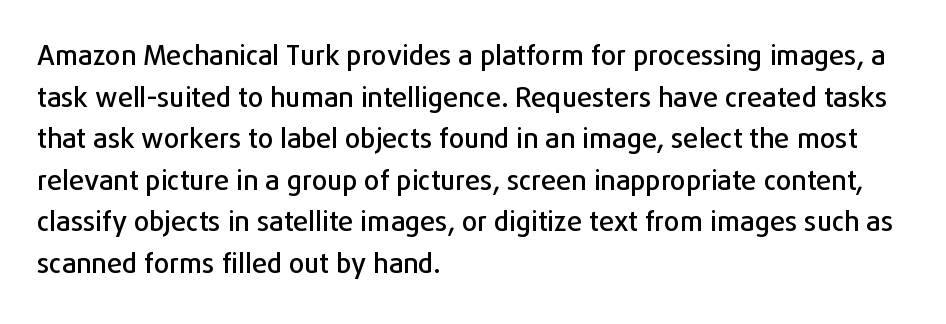
The image shows 27 px text type, upright; set left-aligned, normal line spacing (1.54x), normal letter spacing, not underlined.
